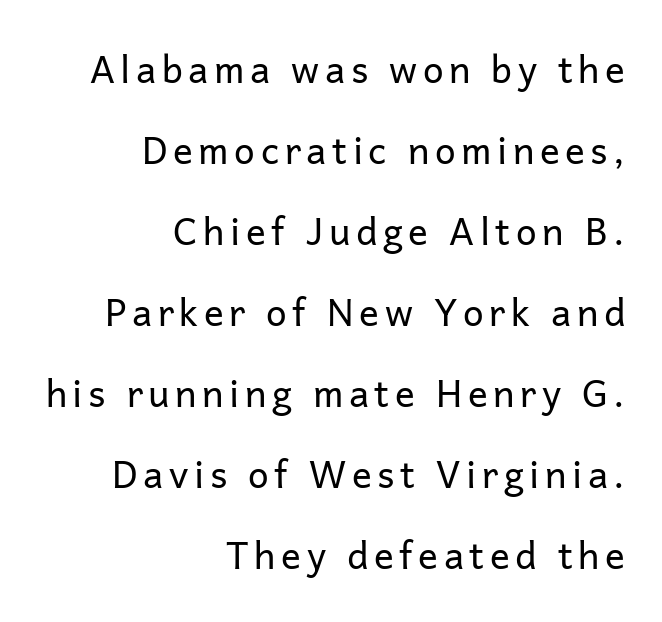
The image shows 37 px regular-weight sans-serif type, upright; set right-aligned, loose line spacing (2.19x), not underlined; low stroke contrast and a medium x-height.
